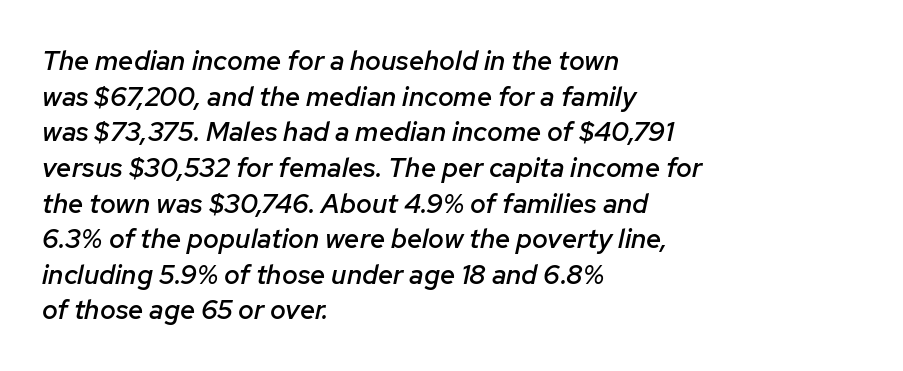
{"italic": "yes", "lean": "right", "slant_degrees": 12, "bold": "semi", "underline": "no", "align": "left", "line_spacing": "normal", "line_spacing_ratio": 1.32, "letter_spacing": "normal", "letter_spacing_em": 0.0, "glyph_px": 27}
